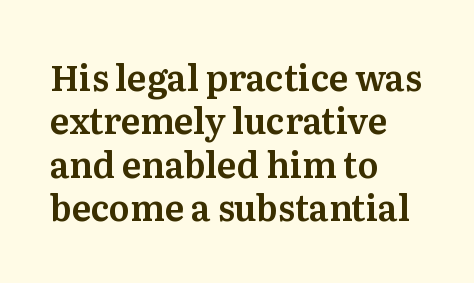
Q: Is the text italic (slanted)? A: No, it is upright.
Q: Is the typeface a serif or a sans-serif typeface? A: Serif.
Q: Is the text underlined? A: No.
Q: How is the paragraph aligned? A: Left-aligned.
Q: Is the spacing between letters normal or unusually wide? A: Normal.
Q: Width (condensed, normal, or wide)? A: Normal.
Q: Stroke contrast? A: Medium.
Q: x-height? A: Medium.
Q: Monospaced? A: No.
